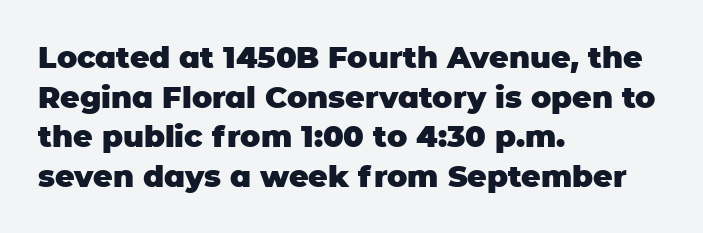
What weight is shown? A full bold with thick strokes. Varying glyph widths throughout — classic text-font behaviour. Examine the stroke ends and you'll find no serifs. A bare baseline throughout the passage. The space between consecutive lines is moderate.
